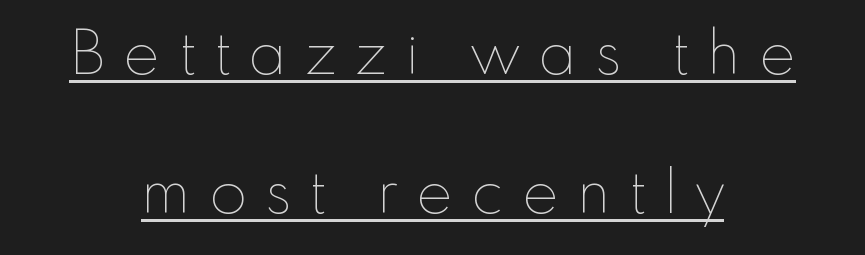
The image shows 61 px thin type, upright; set centered, loose line spacing (2.28x), unusually wide letter spacing (+0.3 em), underlined; low stroke contrast and a small x-height.
